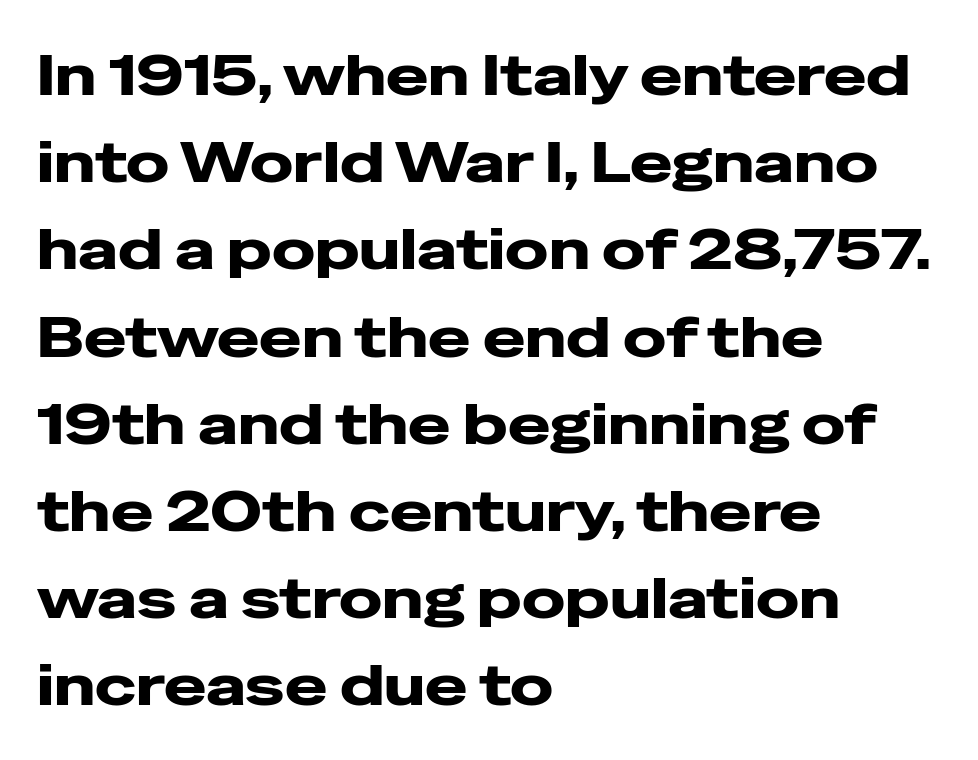
The image shows 57 px heavy, wide sans-serif type, upright; set left-aligned, normal line spacing (1.53x), normal letter spacing, not underlined; low stroke contrast and a medium x-height.
